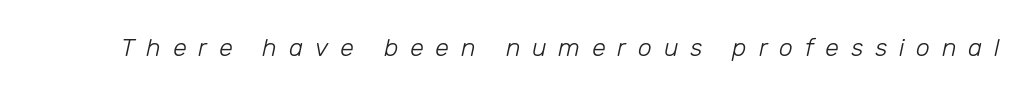
Summary of weight: not heavy and not bold. Every character sits at an angle, as italics do. Lines of text with bare space underneath. The gaps between neighbouring characters are conspicuously large.
